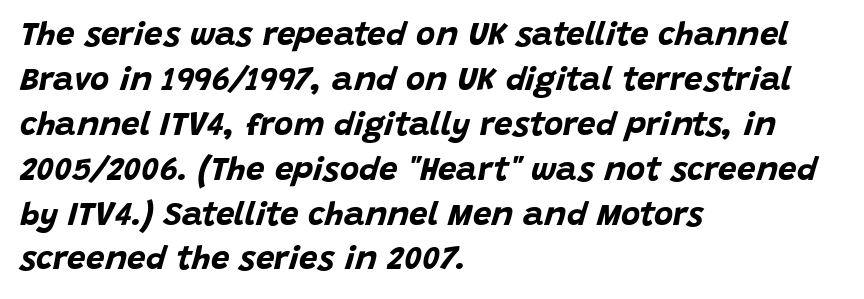
{"italic": "yes", "lean": "right", "slant_degrees": 15, "bold": "yes", "weight": "bold", "width": "normal", "stroke_contrast": "low", "x_height": "large", "monospaced": "no", "underline": "no", "align": "left", "line_spacing": "normal", "line_spacing_ratio": 1.36, "letter_spacing": "normal", "letter_spacing_em": 0.0, "glyph_px": 33}
